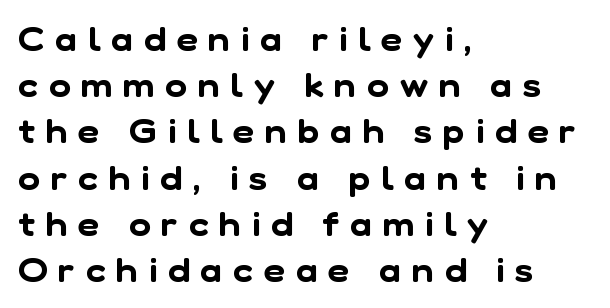
Between one letter and the next there's a generous, obvious gap. Each letter keeps its own natural width here, so spacing adapts to shape. In CSS terms this would be text-align: left. Check under the words: just untouched page. Line spacing here is normal.
